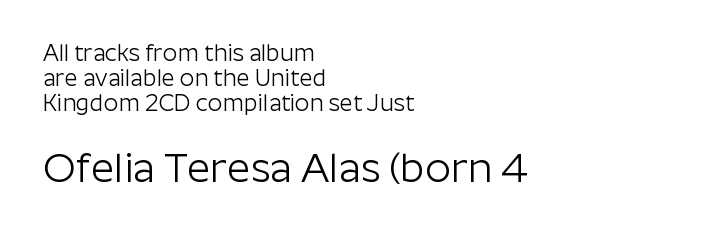
{"serif": "no", "italic": "no", "bold": "no", "weight": "light", "width": "normal", "stroke_contrast": "low", "x_height": "medium", "monospaced": "no", "underline": "no", "align": "left", "line_spacing": "tight", "line_spacing_ratio": 1.09, "letter_spacing": "normal", "letter_spacing_em": 0.0, "larger_block": "second", "size_ratio": 1.78, "glyph_px": 41}
